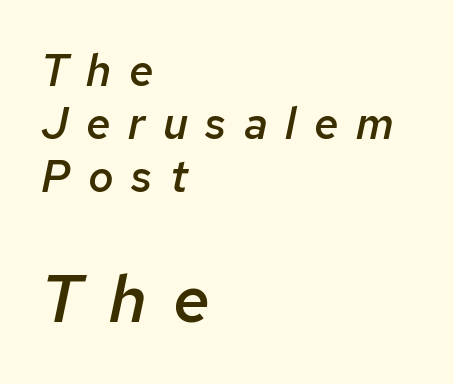
Q: Is the text bold? A: Semi-bold.
Q: Is the text italic (slanted)? A: Yes, it leans right by about 12 degrees.
Q: Is the text underlined? A: No.
Q: How is the paragraph aligned? A: Left-aligned.
Q: Is the spacing between letters normal or unusually wide? A: Unusually wide.
Q: Which block of text is set in a larger size, the first (top) or the second (bottom)? A: The second (bottom) one.
Q: Width (condensed, normal, or wide)? A: Normal.
Q: Stroke contrast? A: Low.
Q: x-height? A: Medium.
Q: Monospaced? A: No.
